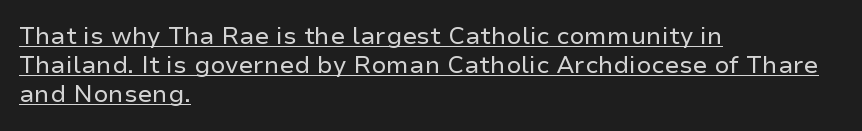
{"italic": "no", "bold": "no", "underline": "yes", "align": "left", "line_spacing_ratio": 1.21, "letter_spacing": "normal", "letter_spacing_em": 0.0, "glyph_px": 24}
